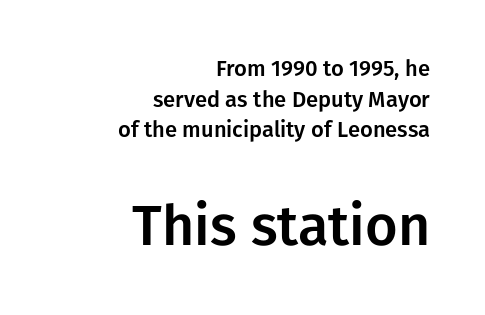
The image shows 56 px sans-serif type, upright; set right-aligned, normal line spacing (1.39x), normal letter spacing, not underlined; the second (bottom) block is 2.55x larger; low stroke contrast and a medium x-height.
